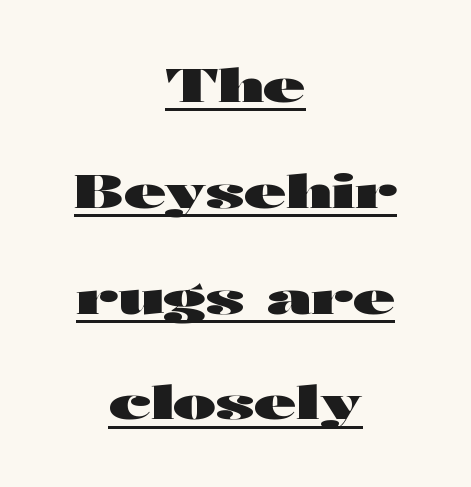
The image shows 46 px heavy, wide type, upright; set centered, loose line spacing (2.3x), normal letter spacing, underlined; high stroke contrast and a medium x-height.
